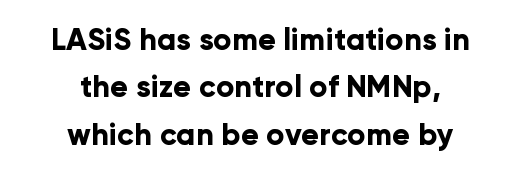
Q: Is the text bold? A: Yes.
Q: Is the text italic (slanted)? A: No, it is upright.
Q: Is the typeface a serif or a sans-serif typeface? A: Sans-serif.
Q: Is the text underlined? A: No.
Q: How is the paragraph aligned? A: Centered.
Q: Is the spacing between letters normal or unusually wide? A: Normal.
Q: Is the spacing between lines tight, normal or loose? A: Normal.
Q: Width (condensed, normal, or wide)? A: Normal.
Q: Stroke contrast? A: Low.
Q: x-height? A: Medium.
Q: Monospaced? A: No.
